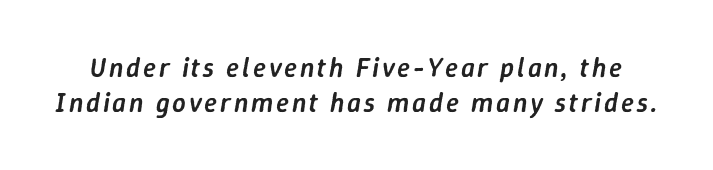
Rendered with sloped, italic letterforms. These words are printed semibold, heavier than regular yet not bold. No word sits above an underline. Summary of vertical rhythm: regular, with standard interline spacing.
